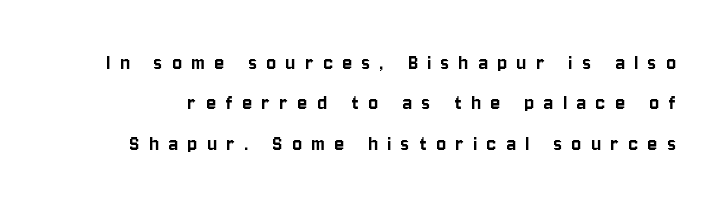
{"italic": "no", "underline": "no", "line_spacing_ratio": 1.84, "letter_spacing": "wide", "letter_spacing_em": 0.45, "glyph_px": 22}
